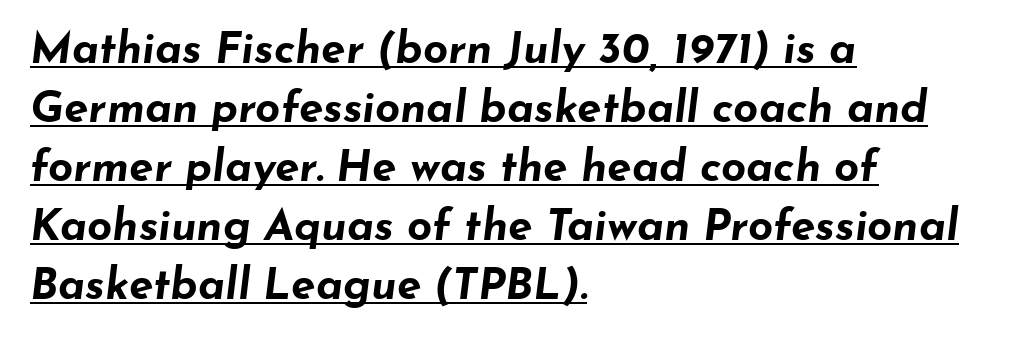
The string is rendered with underlining switched on. Compared with typical paragraphs, the rows here are spaced about the same. Horizontal alignment here is leftward, the default for most running prose. Bold? Absolutely — the strokes are thick and heavy. Nobody touched the tracking dial on this one.
